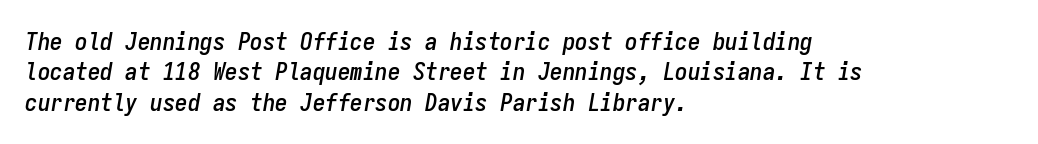
Q: Is the text italic (slanted)? A: Yes, it leans right by about 9 degrees.
Q: Is the text underlined? A: No.
Q: How is the paragraph aligned? A: Left-aligned.
Q: Is the spacing between letters normal or unusually wide? A: Normal.
